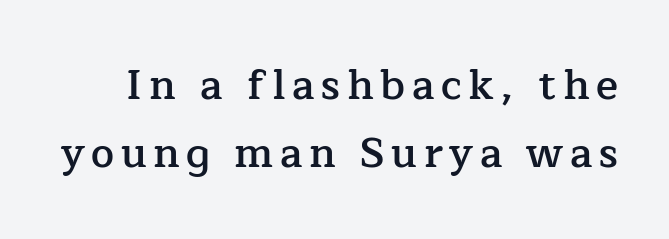
The image shows 41 px semibold serif type, upright; set normal line spacing (1.65x), not underlined; low stroke contrast and a medium x-height.
